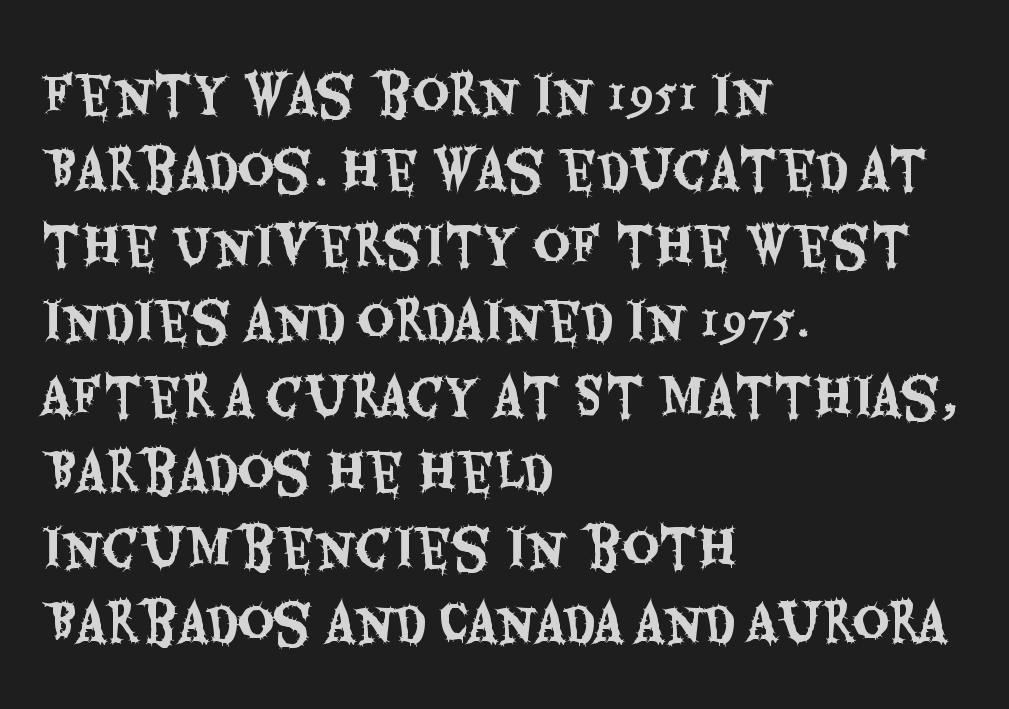
To sum up the face: it is a sans, with no serifs. Vertical strokes here are truly vertical. The rendering uses natural spacing where letterforms have individual widths. The type is set solid horizontally, with unmodified tracking. This sample keeps an unexceptional amount of space between lines. The lines in this sample share a left origin and differ only in where they stop.
